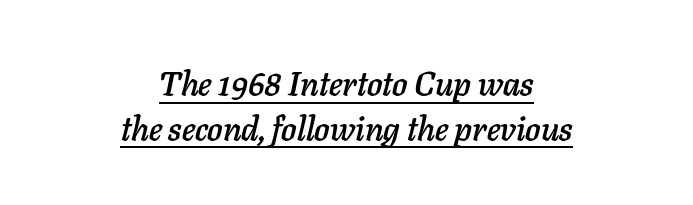
{"italic": "yes", "lean": "right", "slant_degrees": 11, "width": "normal", "stroke_contrast": "low", "x_height": "medium", "monospaced": "no", "underline": "yes", "align": "center", "line_spacing": "normal", "line_spacing_ratio": 1.32, "letter_spacing": "normal", "letter_spacing_em": 0.0, "glyph_px": 34}
